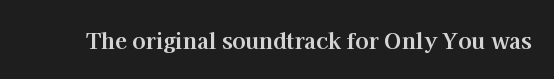
{"italic": "no", "bold": "yes", "underline": "no", "letter_spacing": "normal", "letter_spacing_em": 0.0, "glyph_px": 22}
